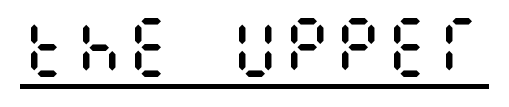
A quiet, ordinary-to-light weight characterises the typeface. No italicization has been applied; the sample stays upright. The words here are underlined. Students, note that the glyphs here touch the page at normal intervals.
